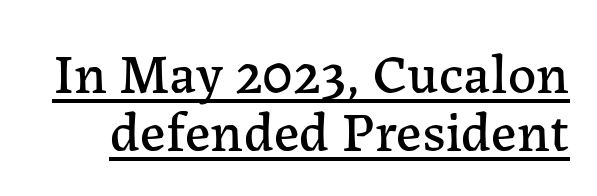
Q: Is the text italic (slanted)? A: No, it is upright.
Q: Is the typeface a serif or a sans-serif typeface? A: Serif.
Q: Is the text underlined? A: Yes.
Q: Is the spacing between letters normal or unusually wide? A: Normal.
Q: Is the spacing between lines tight, normal or loose? A: Tight.
Q: Width (condensed, normal, or wide)? A: Normal.
Q: Stroke contrast? A: Low.
Q: x-height? A: Medium.
Q: Monospaced? A: No.
